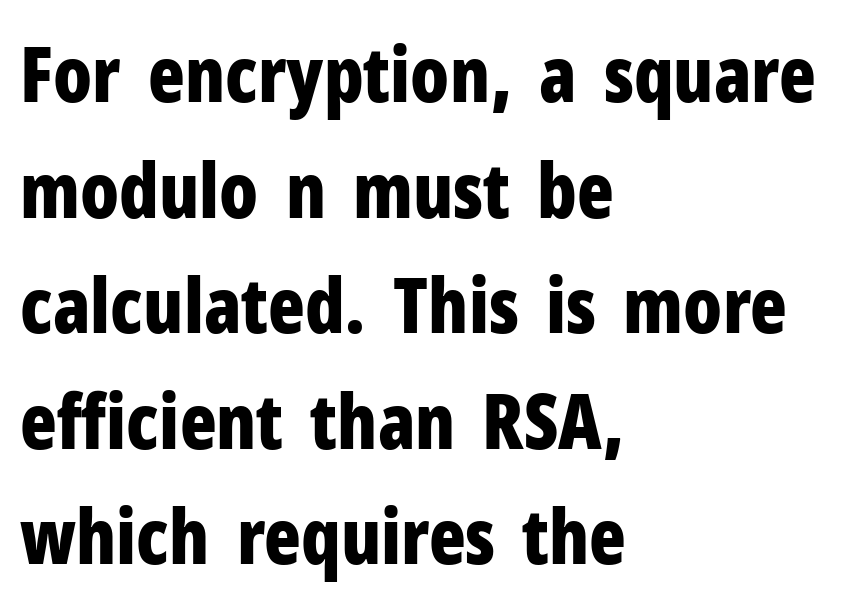
{"serif": "no", "italic": "no", "bold": "yes", "weight": "bold", "width": "condensed", "stroke_contrast": "low", "x_height": "medium", "monospaced": "no", "underline": "no", "align": "left", "line_spacing": "normal", "line_spacing_ratio": 1.52, "letter_spacing": "normal", "letter_spacing_em": 0.0, "glyph_px": 76}
